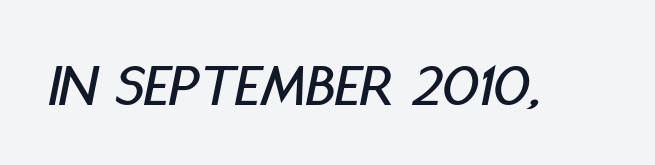
Looks like regular typesetting: each glyph gets only the width it needs. This rendering features lettering with no underline. Looking at the ascenders, they clearly lean. The rendering keeps characters at their native spacing.
